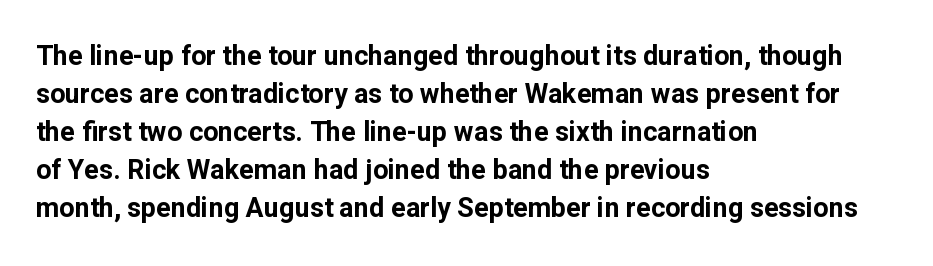
The image shows 27 px bold type, upright; set left-aligned, normal line spacing (1.41x), normal letter spacing, not underlined.
